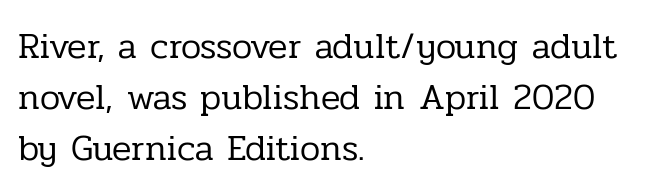
{"serif": "yes", "italic": "no", "bold": "no", "weight": "regular", "width": "normal", "stroke_contrast": "low", "x_height": "medium", "monospaced": "no", "underline": "no", "align": "left", "line_spacing": "normal", "line_spacing_ratio": 1.42, "letter_spacing": "normal", "letter_spacing_em": 0.0, "glyph_px": 36}
